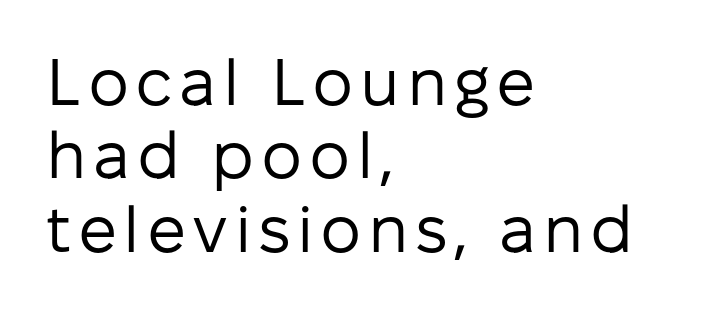
Letters rest on an invisible, unmarked baseline. Typeset ragged right — the left edge is the straight one. Font category for this specimen: sans-serif. Is the type heavy? It reads as light-to-regular instead.
